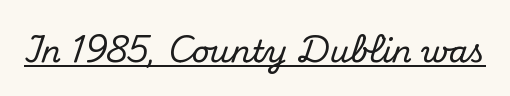
Q: Is the text italic (slanted)? A: Yes.
Q: Is the typeface a serif or a sans-serif typeface? A: Serif.
Q: Is the text underlined? A: Yes.
Q: Is the spacing between letters normal or unusually wide? A: Normal.
Q: Width (condensed, normal, or wide)? A: Normal.
Q: Stroke contrast? A: Medium.
Q: x-height? A: Small.
Q: Monospaced? A: No.
